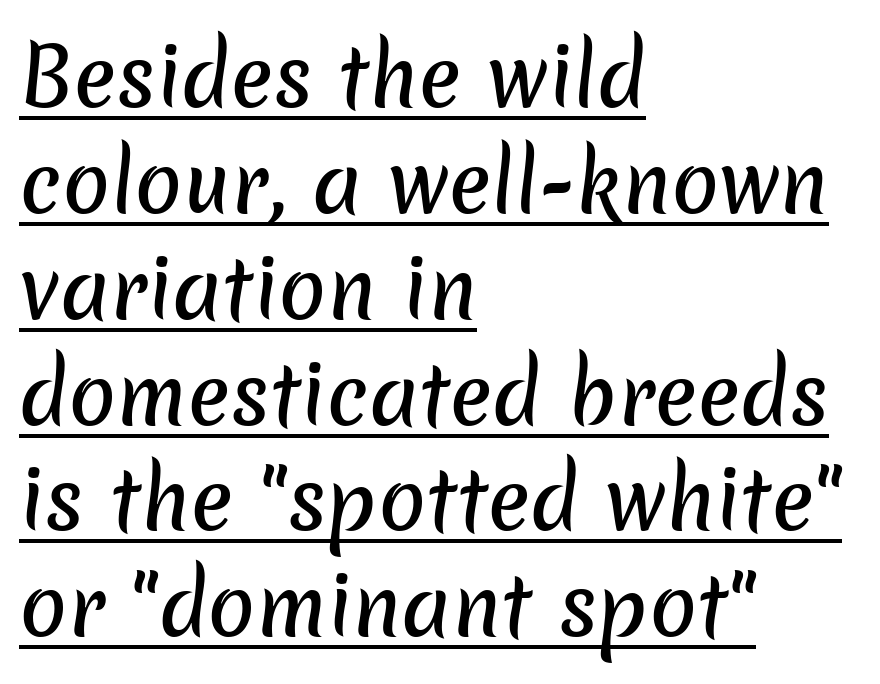
{"serif": "no", "width": "normal", "stroke_contrast": "low", "x_height": "medium", "monospaced": "no", "underline": "yes", "align": "left", "line_spacing": "normal", "line_spacing_ratio": 1.34, "letter_spacing": "normal", "letter_spacing_em": 0.0, "glyph_px": 79}
